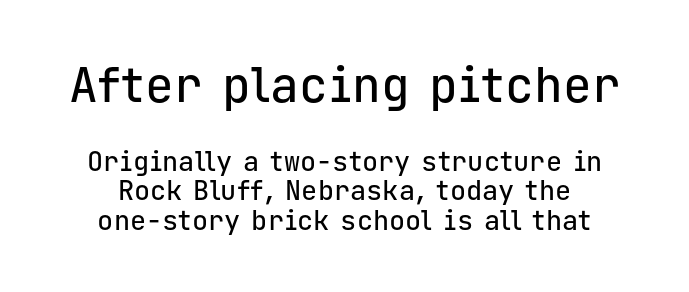
The image shows 48 px sans-serif type, upright, monospaced; set centered, tight line spacing (1.08x), normal letter spacing, not underlined; the first (top) block is 1.78x larger; low stroke contrast and a medium x-height.
